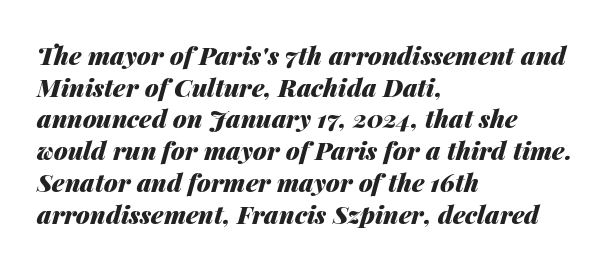
{"italic": "yes", "lean": "right", "slant_degrees": 14, "bold": "yes", "underline": "no", "align": "left", "line_spacing": "normal", "line_spacing_ratio": 1.27, "letter_spacing": "normal", "letter_spacing_em": 0.0, "glyph_px": 25}
